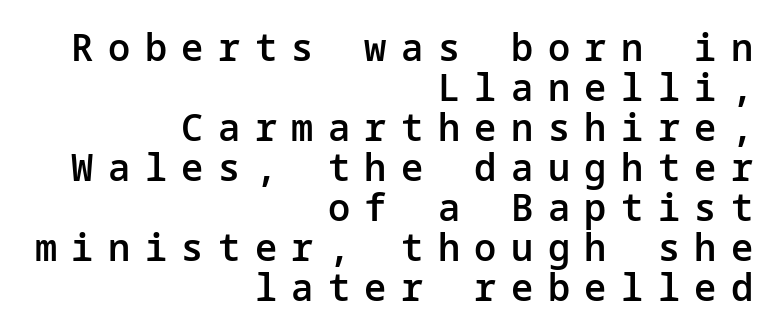
Q: Is the text bold? A: Semi-bold.
Q: Is the text italic (slanted)? A: No, it is upright.
Q: Is the typeface a serif or a sans-serif typeface? A: Sans-serif.
Q: Is the text underlined? A: No.
Q: How is the paragraph aligned? A: Right-aligned.
Q: Is the spacing between letters normal or unusually wide? A: Unusually wide.
Q: Is the spacing between lines tight, normal or loose? A: Tight.
Q: Width (condensed, normal, or wide)? A: Normal.
Q: Stroke contrast? A: Low.
Q: x-height? A: Medium.
